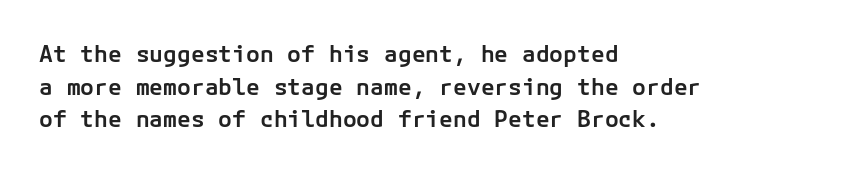
Q: Is the text bold? A: Semi-bold.
Q: Is the text italic (slanted)? A: No, it is upright.
Q: Is the text underlined? A: No.
Q: How is the paragraph aligned? A: Left-aligned.
Q: Is the spacing between letters normal or unusually wide? A: Normal.
Q: Is the spacing between lines tight, normal or loose? A: Normal.
